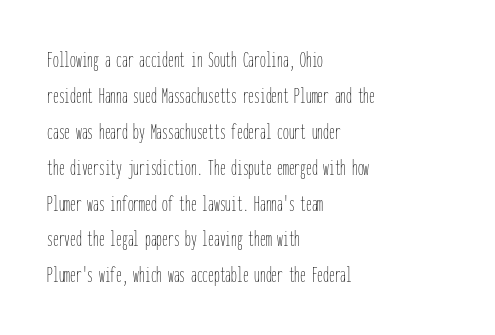
The image shows 23 px text type, upright; set left-aligned, normal line spacing (1.56x), normal letter spacing, not underlined.
